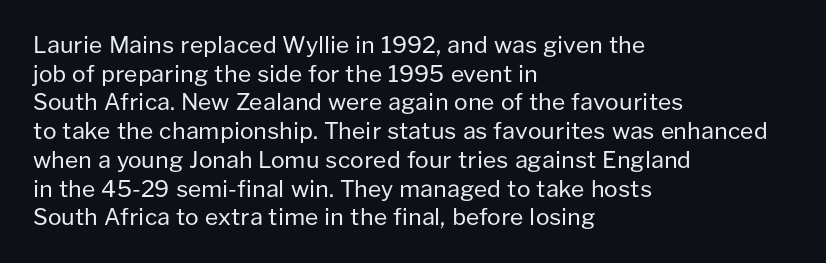
Q: Is the text bold? A: No.
Q: Is the text italic (slanted)? A: No, it is upright.
Q: Is the text underlined? A: No.
Q: How is the paragraph aligned? A: Left-aligned.
Q: Is the spacing between letters normal or unusually wide? A: Normal.
Q: Is the spacing between lines tight, normal or loose? A: Normal.
